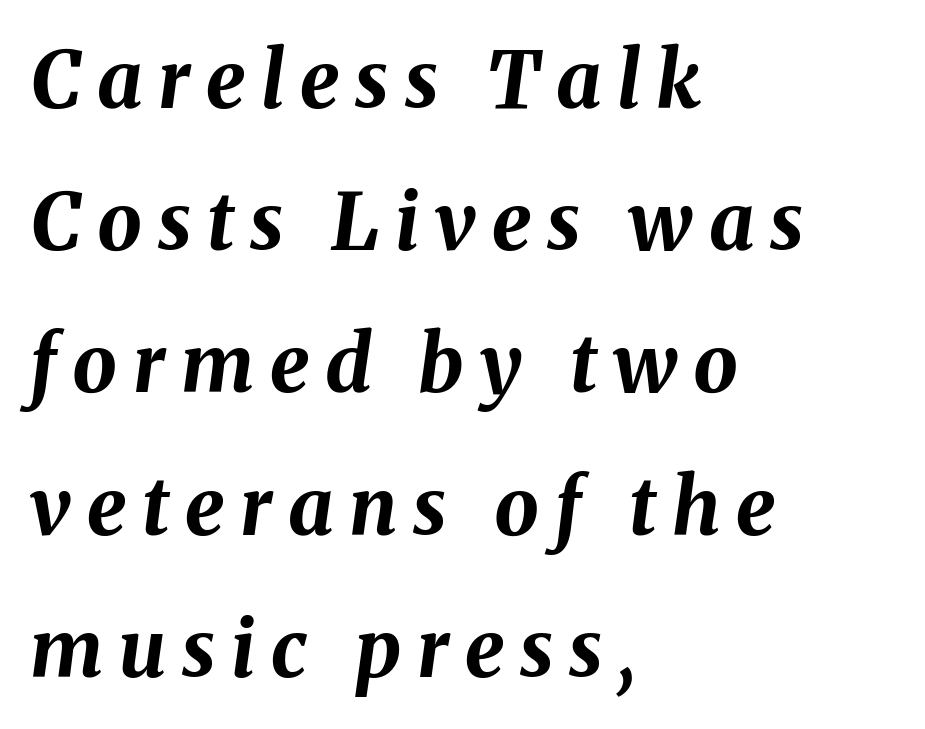
Q: Is the text bold? A: Yes.
Q: Is the text italic (slanted)? A: Yes, it leans right by about 8 degrees.
Q: Is the text underlined? A: No.
Q: How is the paragraph aligned? A: Left-aligned.
Q: Is the spacing between letters normal or unusually wide? A: Unusually wide.
Q: Width (condensed, normal, or wide)? A: Normal.
Q: Stroke contrast? A: Medium.
Q: x-height? A: Medium.
Q: Monospaced? A: No.
